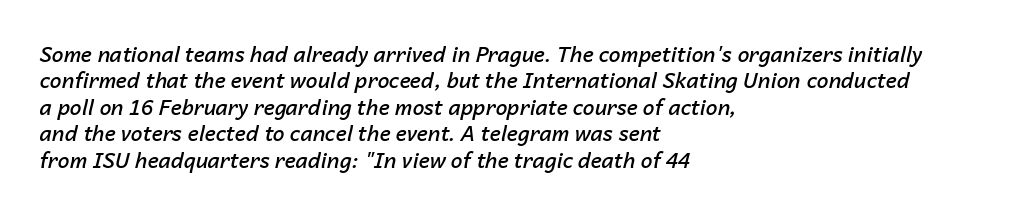
In CSS terms this would be text-align: left. Unmarked baselines from the first word to the last. Observe the lean: these are italic letterforms. Honestly, the letter spacing is just normal — you wouldn't notice it.
